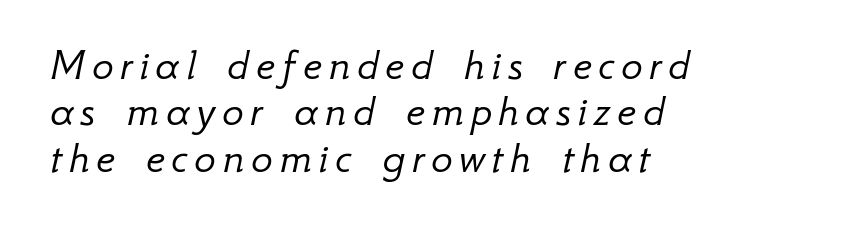
The image shows 45 px light type, italic (leaning right); set left-aligned, tight line spacing (1.03x), not underlined; low stroke contrast and a small x-height.
